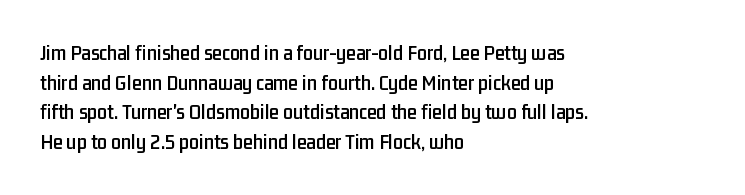
The image shows 22 px text type, upright; set left-aligned, normal line spacing (1.35x), normal letter spacing, not underlined.
